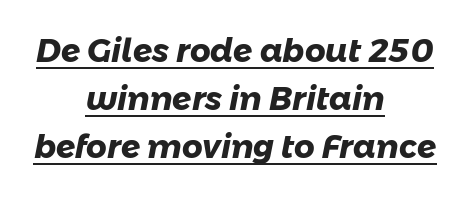
{"serif": "no", "bold": "yes", "weight": "heavy", "width": "normal", "stroke_contrast": "low", "x_height": "medium", "monospaced": "no", "underline": "yes", "align": "center", "line_spacing": "normal", "line_spacing_ratio": 1.5, "letter_spacing": "normal", "letter_spacing_em": 0.0, "glyph_px": 32}
